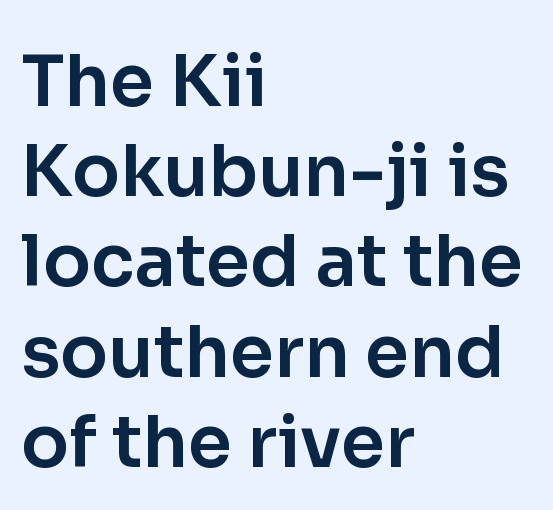
The image shows 71 px sans-serif type, upright; set left-aligned, normal line spacing (1.27x), normal letter spacing, not underlined; low stroke contrast and a medium x-height.
